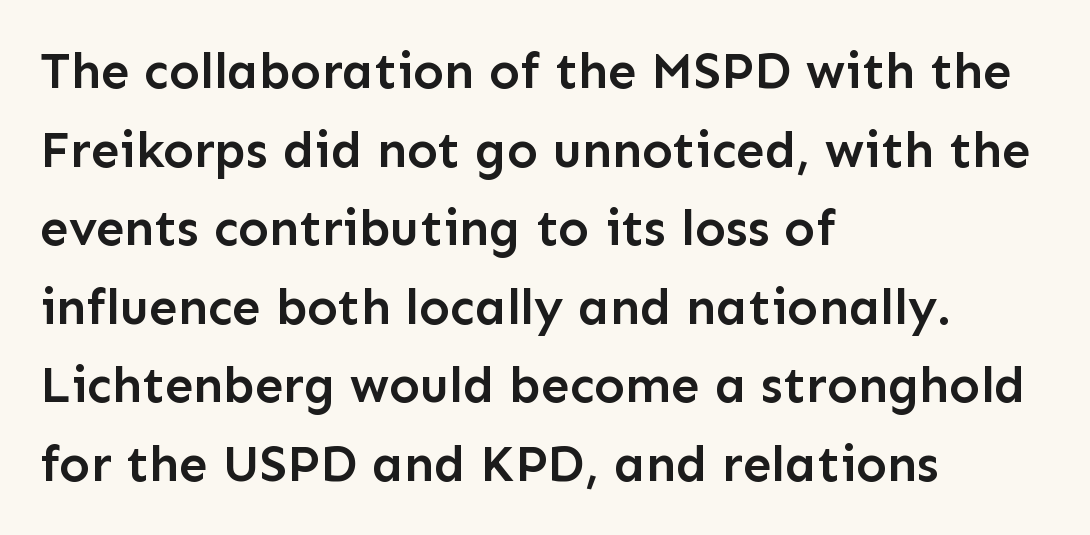
{"serif": "no", "italic": "no", "bold": "semi", "weight": "semibold", "width": "normal", "stroke_contrast": "low", "x_height": "medium", "monospaced": "no", "underline": "no", "align": "left", "line_spacing": "normal", "line_spacing_ratio": 1.54, "letter_spacing": "normal", "letter_spacing_em": 0.0, "glyph_px": 51}
